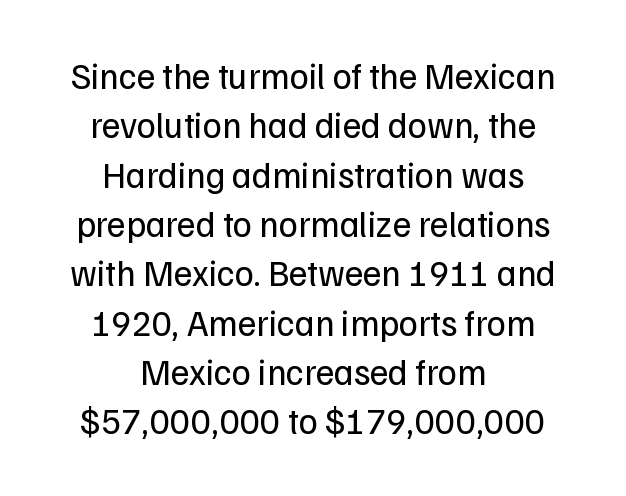
The image shows 36 px regular-weight sans-serif type, upright; set centered, normal line spacing (1.37x), normal letter spacing, not underlined; low stroke contrast and a medium x-height.
